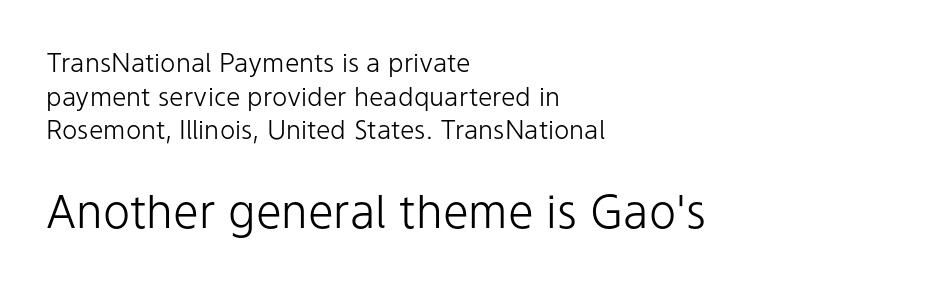
This sample has the flowing, uneven cadence of proportional lettering. The rendering uses a moderate line-height, typical for paragraphs. Visually the block forms a straight wall on the left and a jagged coastline on the right. Size hierarchy here favors the trailing block over the leading one.
